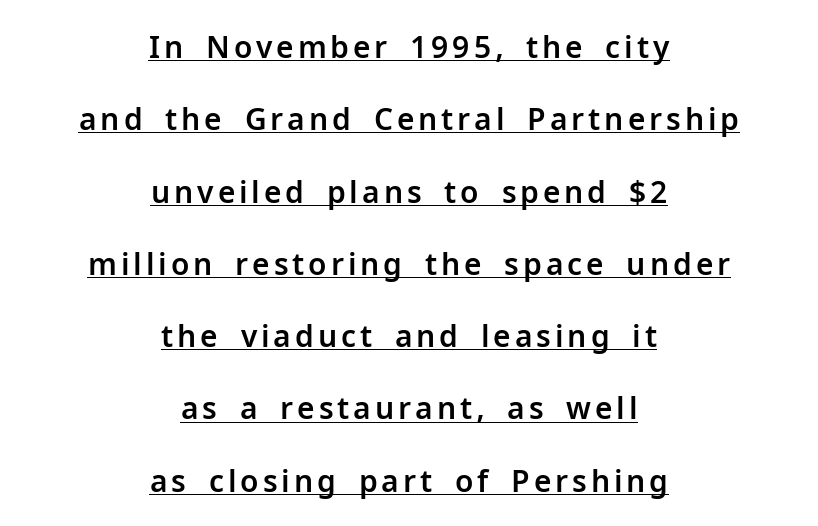
{"serif": "no", "italic": "no", "width": "normal", "stroke_contrast": "low", "x_height": "medium", "monospaced": "no", "underline": "yes", "align": "center", "line_spacing": "loose", "line_spacing_ratio": 2.41, "glyph_px": 30}
